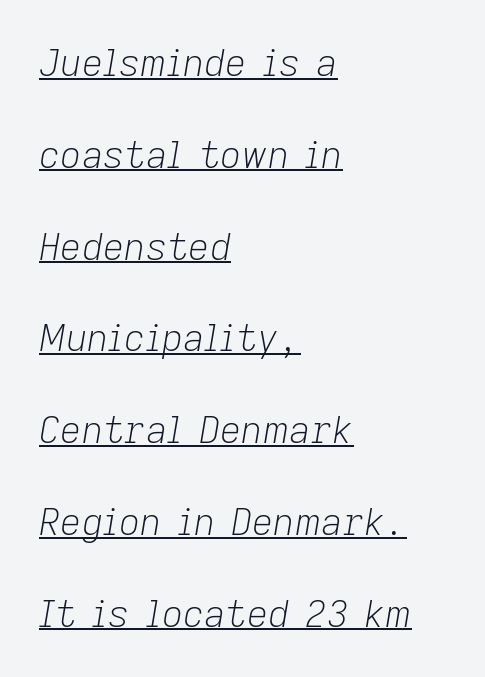
{"italic": "yes", "lean": "right", "slant_degrees": 9, "bold": "no", "weight": "light", "width": "normal", "stroke_contrast": "low", "x_height": "medium", "monospaced": "no", "underline": "yes", "align": "left", "line_spacing": "loose", "line_spacing_ratio": 2.48, "letter_spacing": "normal", "letter_spacing_em": 0.0, "glyph_px": 37}
